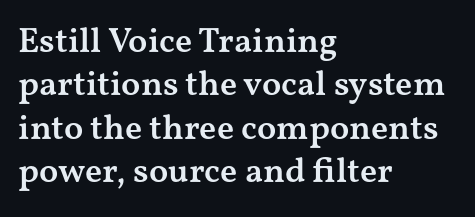
The image shows 35 px semibold, wide serif type, upright; set left-aligned, line spacing 1.24x, normal letter spacing, not underlined; medium stroke contrast and a medium x-height.
